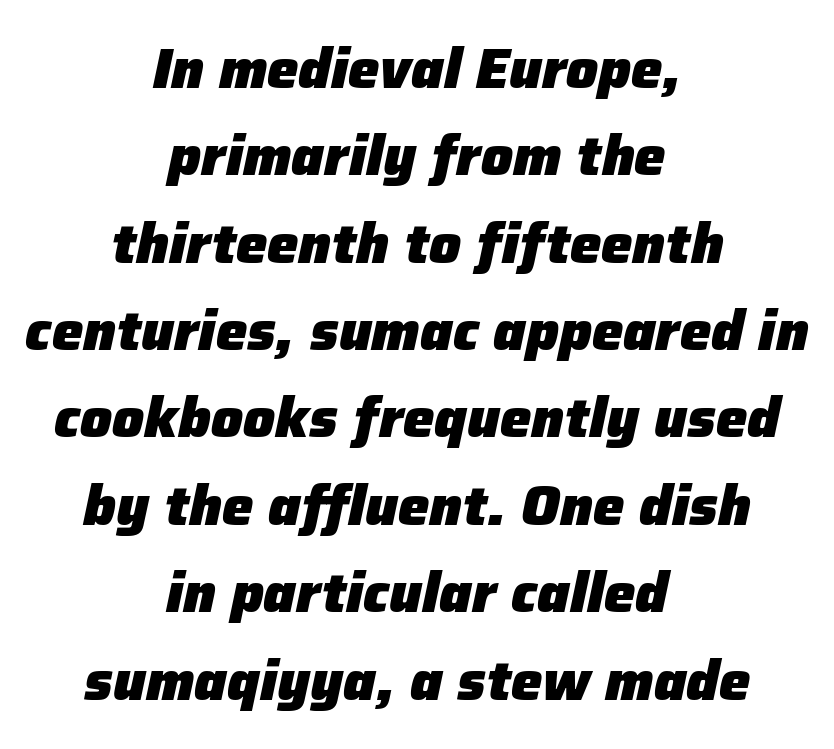
{"italic": "yes", "lean": "right", "slant_degrees": 12, "bold": "yes", "weight": "heavy", "width": "normal", "stroke_contrast": "low", "x_height": "medium", "monospaced": "no", "underline": "no", "align": "center", "line_spacing": "normal", "line_spacing_ratio": 1.56, "letter_spacing": "normal", "letter_spacing_em": 0.0, "glyph_px": 56}
